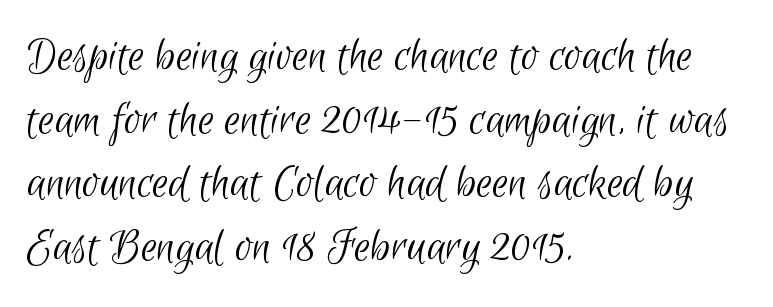
The rendering uses natural spacing where letterforms have individual widths. Clear beneath every line of the passage. Students, note that the glyphs here touch the page at normal intervals. The setting favours the left margin, as ordinary paragraphs usually do.
